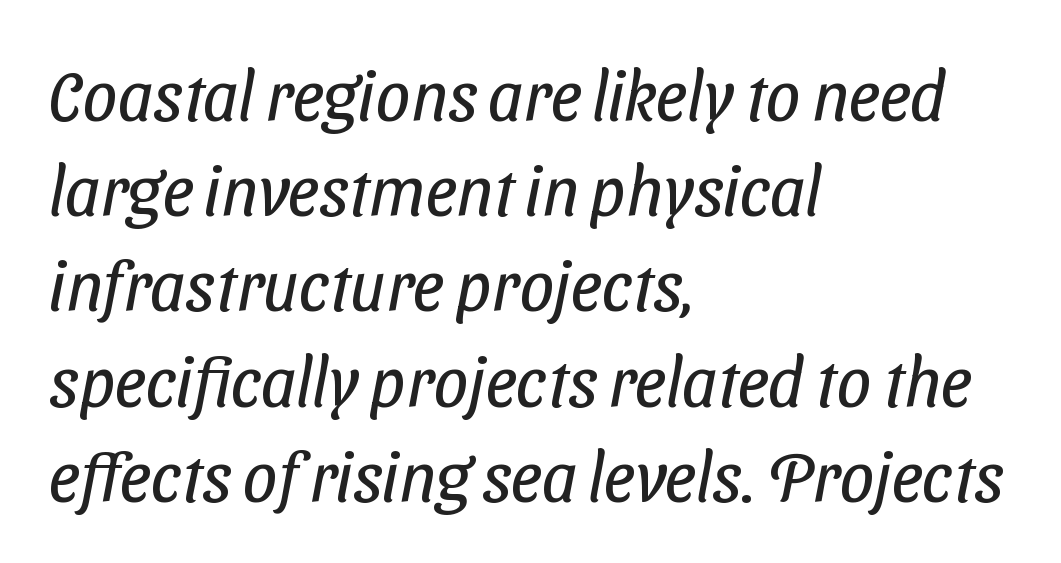
The setting favours the left margin, as ordinary paragraphs usually do. Ink coverage per letter is moderate at most. The face used here is proportionally spaced, like ordinary book or web type. The area under the type is left untouched.
